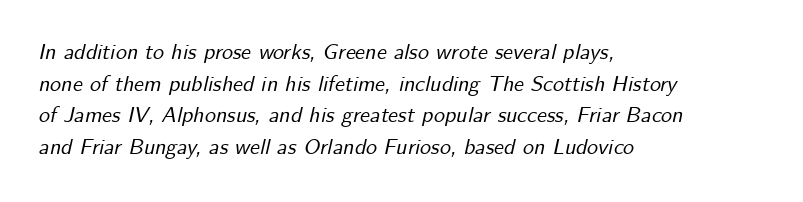
The image shows 22 px text type, italic (leaning right); set left-aligned, normal line spacing (1.44x), normal letter spacing, not underlined.
